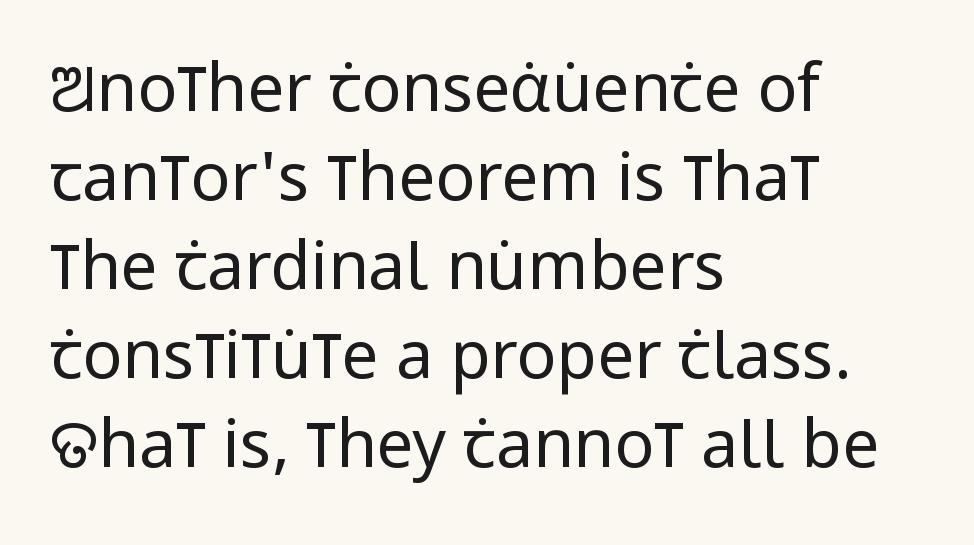
{"serif": "no", "italic": "no", "bold": "no", "weight": "regular", "width": "condensed", "stroke_contrast": "low", "x_height": "large", "monospaced": "no", "underline": "no", "align": "left", "line_spacing": "normal", "line_spacing_ratio": 1.35, "letter_spacing": "normal", "letter_spacing_em": 0.0, "glyph_px": 66}
